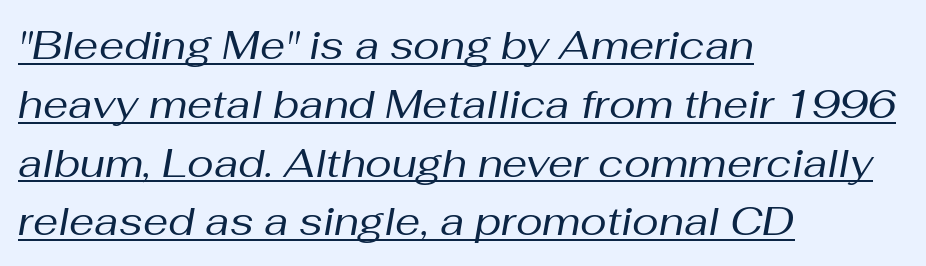
The image shows 40 px regular-weight type, italic (leaning right); set left-aligned, normal line spacing (1.47x), normal letter spacing, underlined; medium stroke contrast and a medium x-height.
